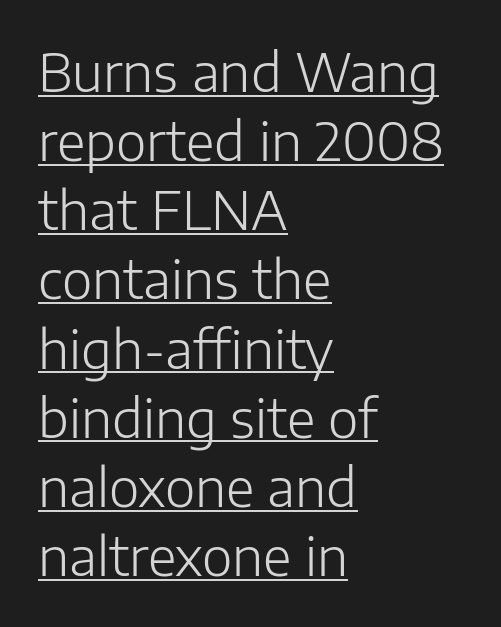
Q: Is the text bold? A: No.
Q: Is the text italic (slanted)? A: No, it is upright.
Q: Is the typeface a serif or a sans-serif typeface? A: Sans-serif.
Q: Is the text underlined? A: Yes.
Q: How is the paragraph aligned? A: Left-aligned.
Q: Is the spacing between letters normal or unusually wide? A: Normal.
Q: Is the spacing between lines tight, normal or loose? A: Normal.
Q: Width (condensed, normal, or wide)? A: Normal.
Q: Stroke contrast? A: Low.
Q: x-height? A: Medium.
Q: Monospaced? A: No.
